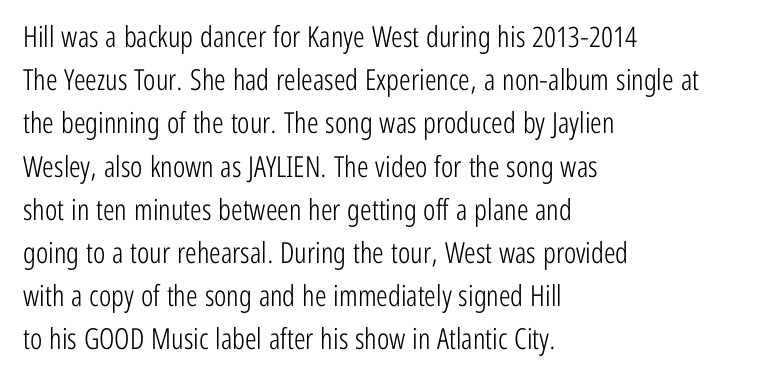
The gaps between neighbouring characters are ordinary and unremarkable. The specimen reads as upright at a glance. The cut favours lightness, reaching ordinary text weight at its darkest. The letters advance in unequal steps, a hallmark of proportional type.
